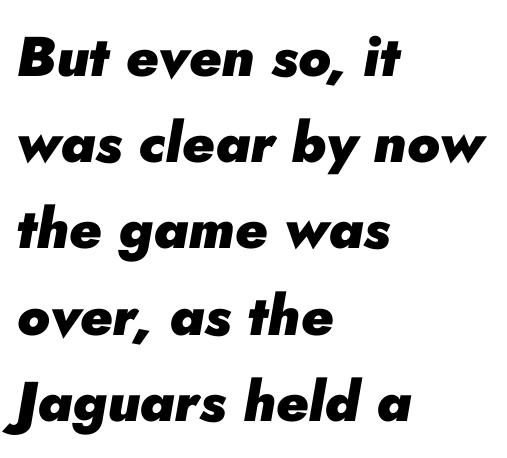
{"italic": "yes", "lean": "right", "slant_degrees": 10, "bold": "yes", "weight": "heavy", "width": "normal", "stroke_contrast": "low", "x_height": "small", "monospaced": "no", "underline": "no", "align": "left", "line_spacing": "normal", "line_spacing_ratio": 1.54, "letter_spacing": "normal", "letter_spacing_em": 0.0, "glyph_px": 56}
